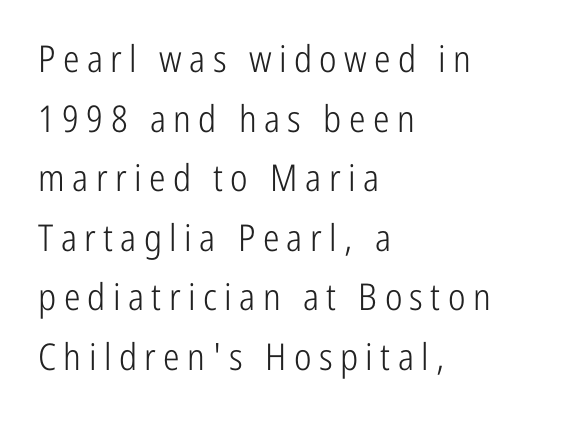
The image shows 37 px light, condensed sans-serif type, upright; set left-aligned, normal line spacing (1.61x), unusually wide letter spacing (+0.2 em), not underlined; low stroke contrast and a medium x-height.
